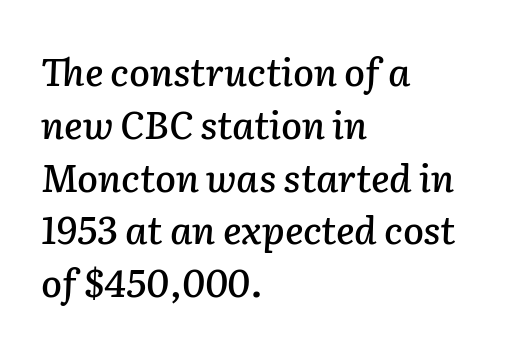
{"italic": "yes", "lean": "right", "slant_degrees": 2, "width": "normal", "stroke_contrast": "low", "x_height": "medium", "monospaced": "no", "underline": "no", "align": "left", "line_spacing": "normal", "line_spacing_ratio": 1.39, "letter_spacing": "normal", "letter_spacing_em": 0.0, "glyph_px": 38}
